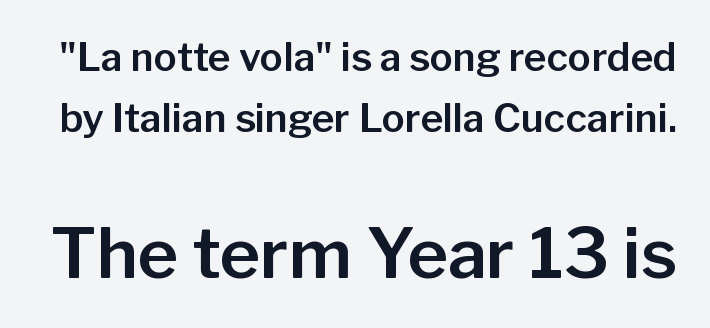
The image shows 69 px sans-serif type, upright; set normal line spacing (1.57x), normal letter spacing, not underlined; the second (bottom) block is 1.77x larger; low stroke contrast and a medium x-height.
